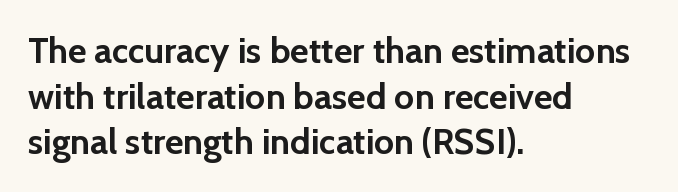
The image shows 36 px semibold sans-serif type, upright; set left-aligned, normal line spacing (1.27x), normal letter spacing, not underlined; a medium x-height.
